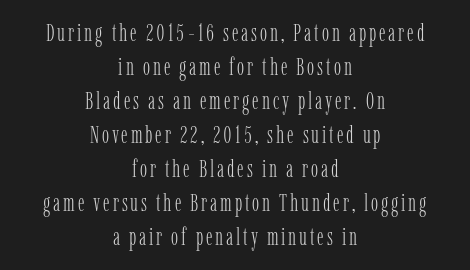
Leading: standard. Notice how the passage keeps no hard edge, just a central spine. The area under the type is left untouched. The letters stand straight up with perfectly vertical stems.
